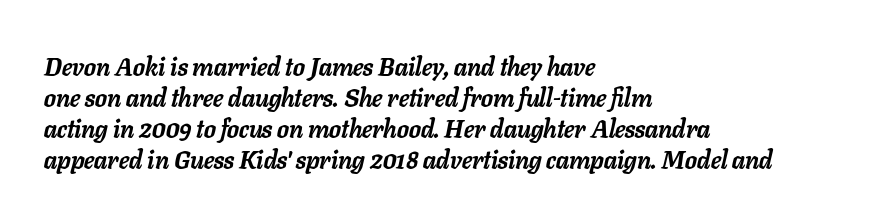
Looking at the ascenders, they clearly lean. Here the glyphs are tracked normally, forming tight word shapes. In CSS terms this would be text-align: left. Pretty heavy lettering here — definitely bold. Nobody drew a line under any word here.
